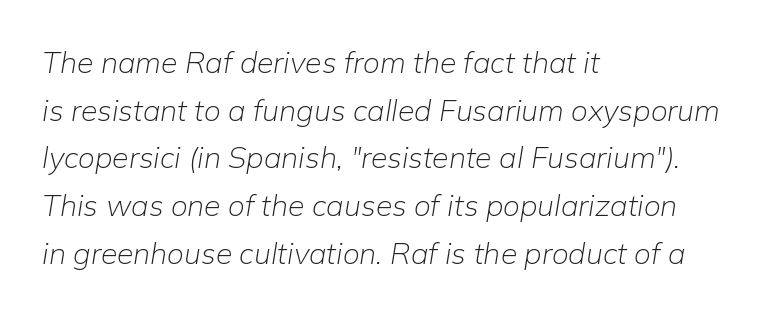
This sample has the flowing, uneven cadence of proportional lettering. Inter-character spacing is left at the font's built-in metrics. A light-to-regular cut is what we see here. Rows of type keep a routine distance in the vertical direction. Honestly, there is no underline to notice here at all. All the whitespace from short lines collects on the right.
